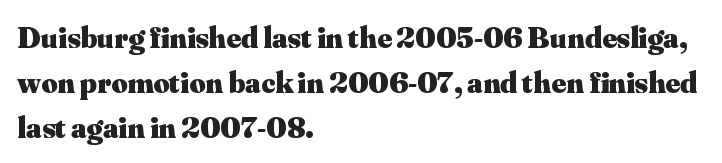
{"serif": "yes", "italic": "no", "bold": "yes", "weight": "heavy", "width": "normal", "stroke_contrast": "medium", "x_height": "small", "monospaced": "no", "underline": "no", "align": "left", "line_spacing": "normal", "line_spacing_ratio": 1.45, "letter_spacing": "normal", "letter_spacing_em": 0.0, "glyph_px": 31}
